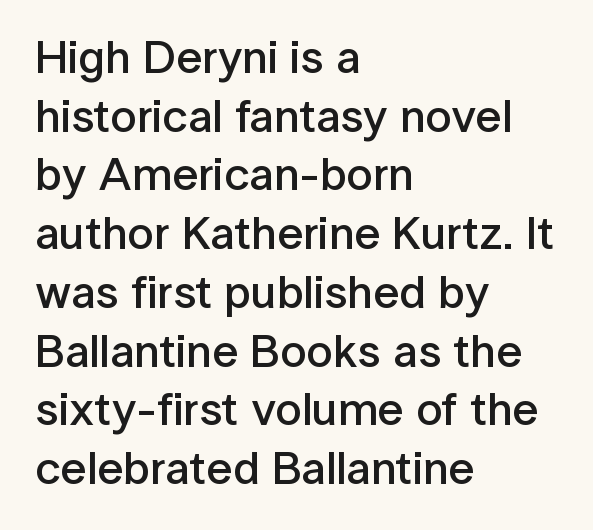
Q: Is the text bold? A: Semi-bold.
Q: Is the text italic (slanted)? A: No, it is upright.
Q: Is the typeface a serif or a sans-serif typeface? A: Sans-serif.
Q: Is the text underlined? A: No.
Q: How is the paragraph aligned? A: Left-aligned.
Q: Is the spacing between letters normal or unusually wide? A: Normal.
Q: Is the spacing between lines tight, normal or loose? A: Normal.
Q: Width (condensed, normal, or wide)? A: Normal.
Q: Stroke contrast? A: Low.
Q: x-height? A: Medium.
Q: Monospaced? A: No.
